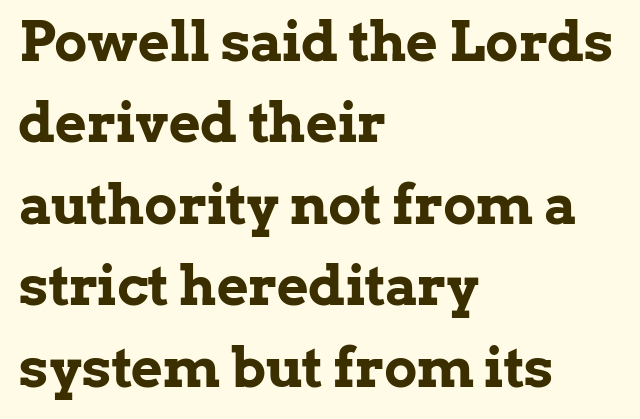
Q: Is the text bold? A: Yes.
Q: Is the text italic (slanted)? A: No, it is upright.
Q: Is the typeface a serif or a sans-serif typeface? A: Serif.
Q: Is the text underlined? A: No.
Q: How is the paragraph aligned? A: Left-aligned.
Q: Is the spacing between letters normal or unusually wide? A: Normal.
Q: Is the spacing between lines tight, normal or loose? A: Normal.
Q: Width (condensed, normal, or wide)? A: Normal.
Q: Stroke contrast? A: Low.
Q: x-height? A: Medium.
Q: Monospaced? A: No.
